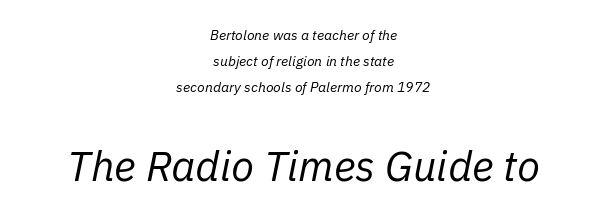
{"italic": "yes", "lean": "right", "slant_degrees": 11, "bold": "no", "weight": "regular", "width": "normal", "stroke_contrast": "low", "x_height": "medium", "monospaced": "no", "underline": "no", "align": "center", "line_spacing_ratio": 1.87, "letter_spacing": "normal", "letter_spacing_em": 0.0, "larger_block": "second", "size_ratio": 3.0, "glyph_px": 42}
